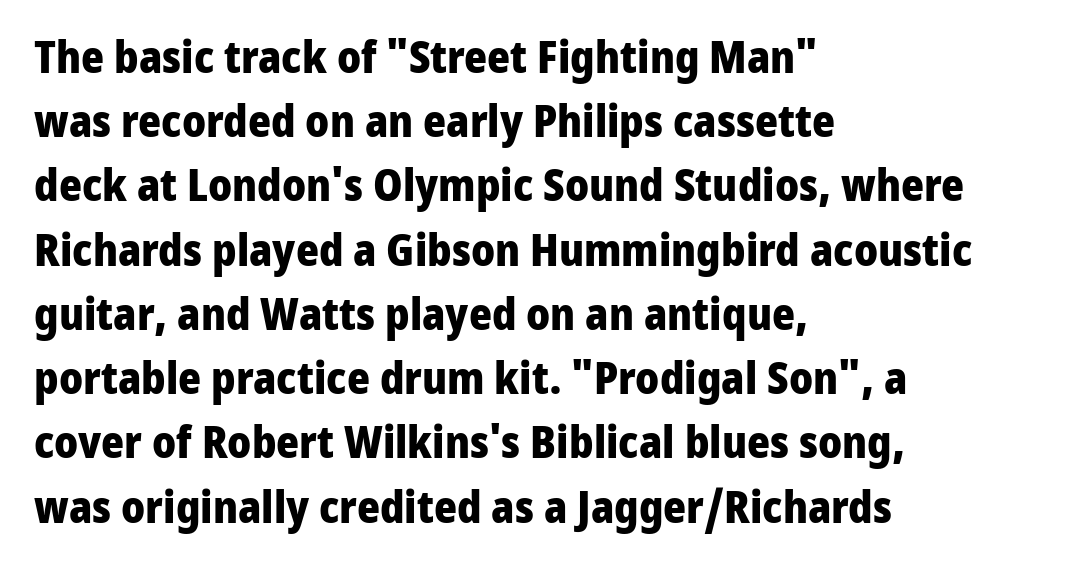
Q: Is the text bold? A: Yes.
Q: Is the text italic (slanted)? A: No, it is upright.
Q: Is the typeface a serif or a sans-serif typeface? A: Sans-serif.
Q: Is the text underlined? A: No.
Q: How is the paragraph aligned? A: Left-aligned.
Q: Is the spacing between letters normal or unusually wide? A: Normal.
Q: Is the spacing between lines tight, normal or loose? A: Normal.
Q: Width (condensed, normal, or wide)? A: Normal.
Q: Stroke contrast? A: Low.
Q: x-height? A: Medium.
Q: Monospaced? A: No.
